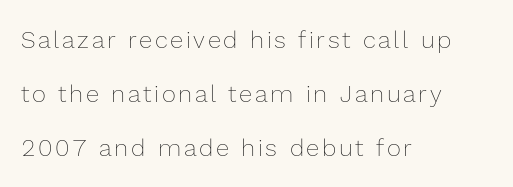
The image shows 24 px text type, upright; set left-aligned, loose line spacing (2.26x), not underlined.
